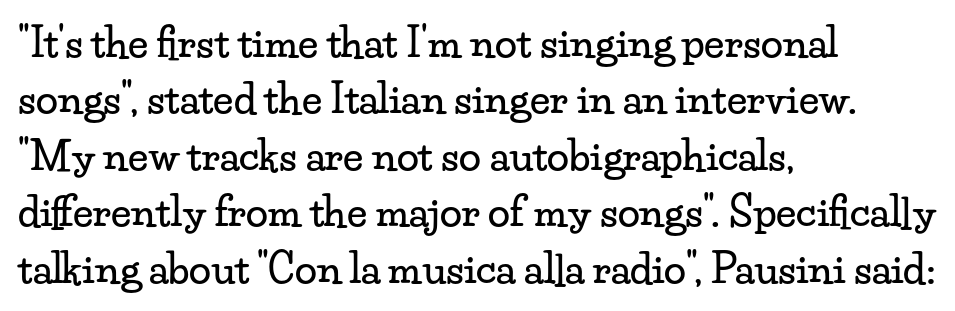
The image shows 40 px wide serif type, upright; set left-aligned, normal line spacing (1.41x), normal letter spacing, not underlined; low stroke contrast and a small x-height.
